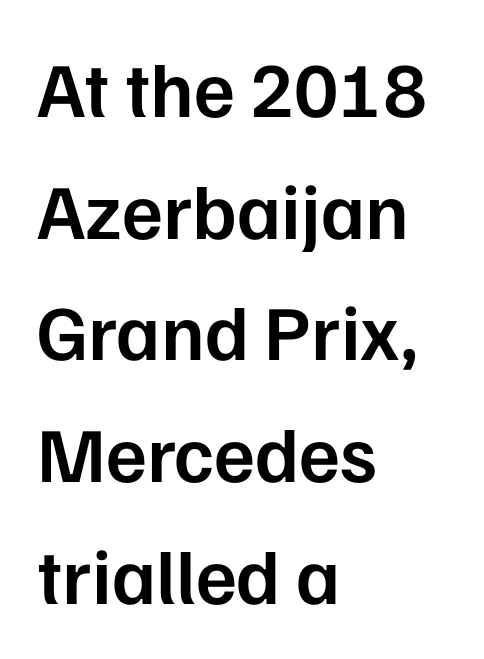
Q: Is the text bold? A: Semi-bold.
Q: Is the text italic (slanted)? A: No, it is upright.
Q: Is the typeface a serif or a sans-serif typeface? A: Sans-serif.
Q: Is the text underlined? A: No.
Q: How is the paragraph aligned? A: Left-aligned.
Q: Is the spacing between letters normal or unusually wide? A: Normal.
Q: Is the spacing between lines tight, normal or loose? A: Normal.
Q: Width (condensed, normal, or wide)? A: Normal.
Q: Stroke contrast? A: Low.
Q: x-height? A: Medium.
Q: Monospaced? A: No.
